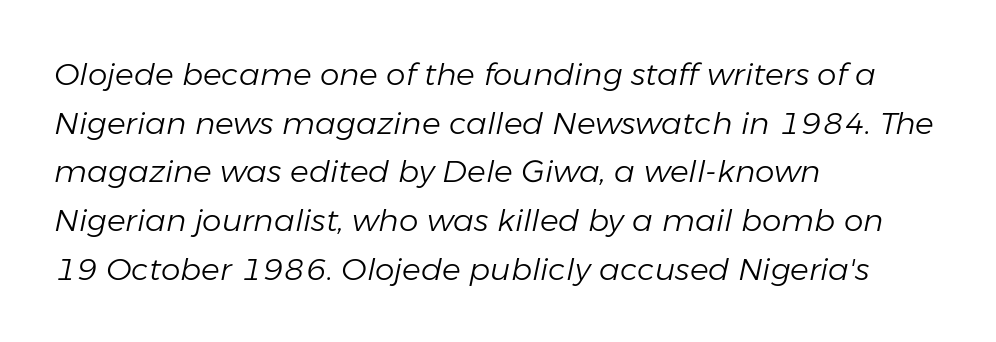
The designer left line spacing at the default. The weight tops out at a normal text grade. Any mark beneath the type? The region is blank. Looks like regular typesetting: each glyph gets only the width it needs. Visually the block forms a straight wall on the left and a jagged coastline on the right.
